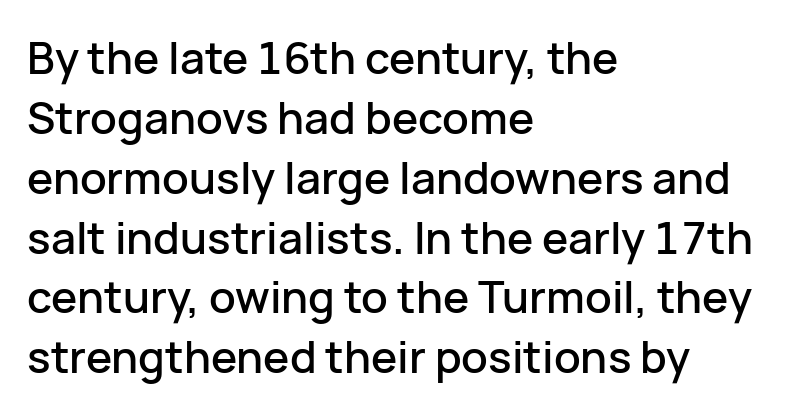
Beneath every word, the page is bare. The passage shown is typed in a proportional face where columns would drift. The designer went with a sans here, leaving each stem footless. In terms of leading, this rendering sits right in the middle. Observe the ordinary spacing: letters are neighbours, not strangers.
